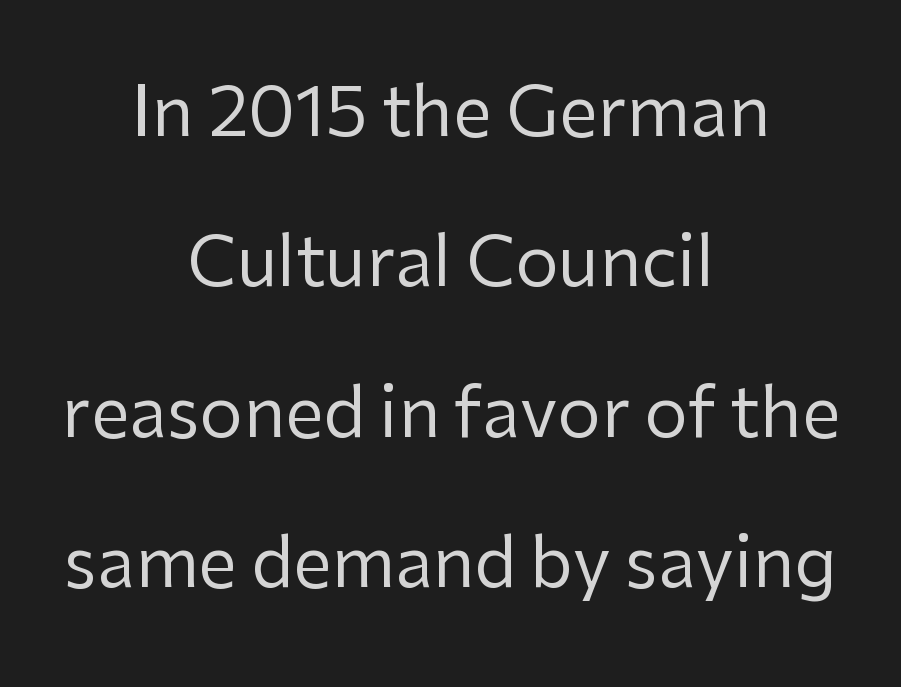
The image shows 69 px regular-weight sans-serif type, upright; set centered, loose line spacing (2.18x), normal letter spacing, not underlined; low stroke contrast and a medium x-height.
